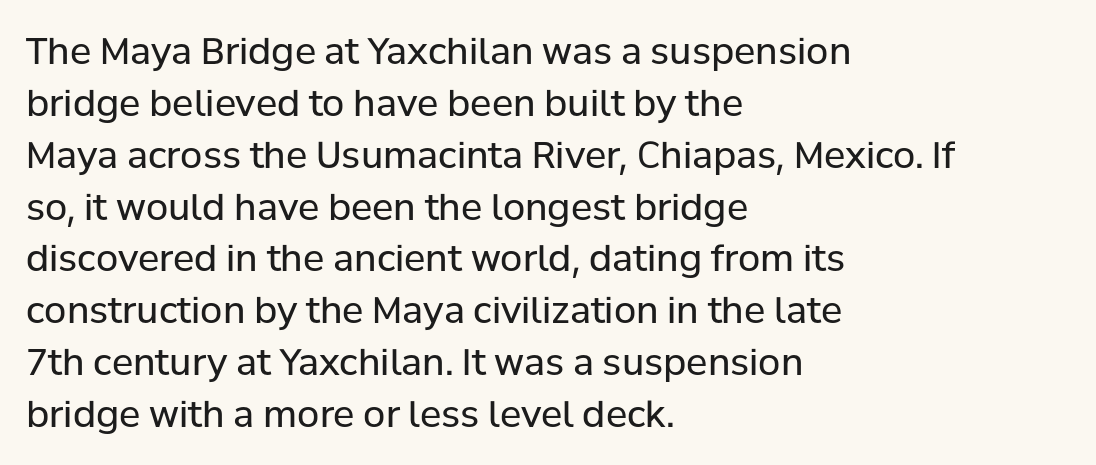
The image shows 36 px regular-weight sans-serif type, upright; set left-aligned, normal line spacing (1.44x), normal letter spacing, not underlined; low stroke contrast and a medium x-height.
